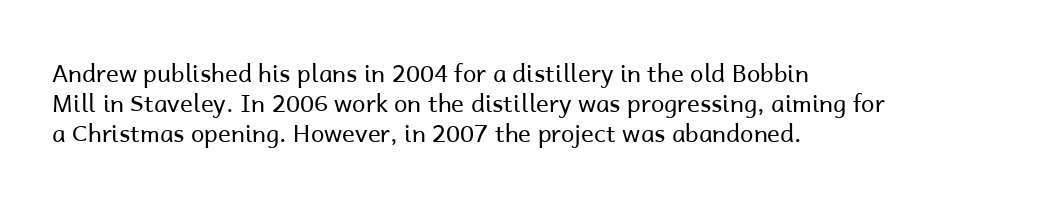
The weight would be labelled regular, book, light, or lighter still. Every stem runs plumb, perpendicular to the baseline. Descender tails drop into unmarked territory. One glance says typical: line gaps are just what's usual.
